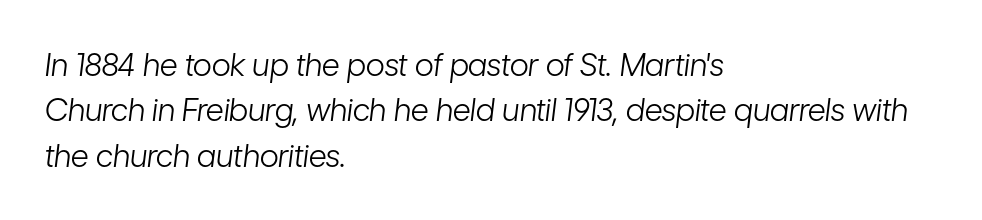
Q: Is the text bold? A: No.
Q: Is the text italic (slanted)? A: Yes, it leans right by about 7 degrees.
Q: Is the text underlined? A: No.
Q: How is the paragraph aligned? A: Left-aligned.
Q: Is the spacing between letters normal or unusually wide? A: Normal.
Q: Is the spacing between lines tight, normal or loose? A: Normal.
Q: Width (condensed, normal, or wide)? A: Condensed.
Q: Stroke contrast? A: Low.
Q: x-height? A: Medium.
Q: Monospaced? A: No.
